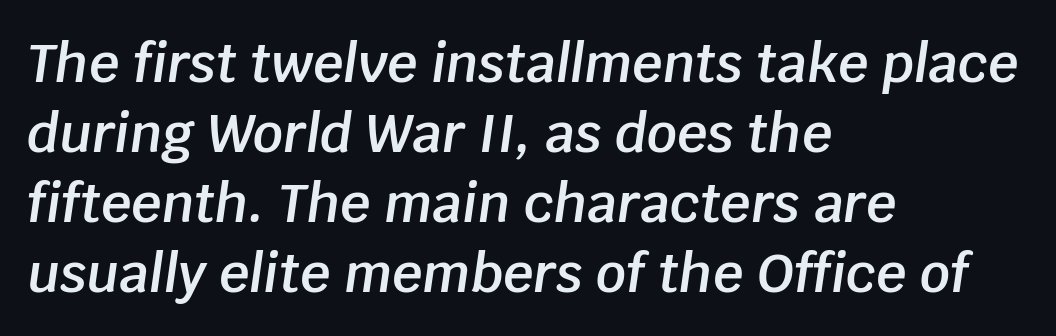
The image shows 53 px semibold type, italic (leaning right); set left-aligned, normal line spacing (1.32x), normal letter spacing, not underlined; low stroke contrast and a large x-height.
